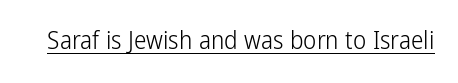
{"italic": "no", "bold": "no", "underline": "yes", "letter_spacing": "normal", "letter_spacing_em": 0.0, "glyph_px": 25}
